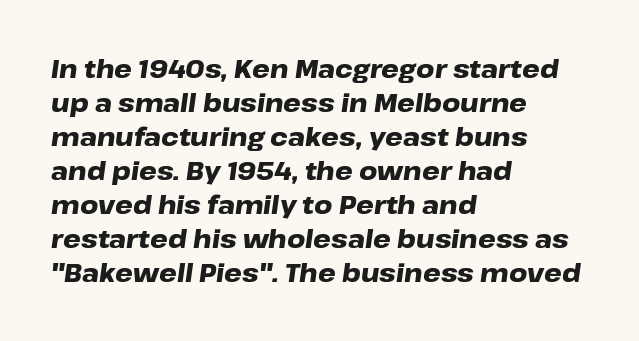
The image shows 25 px bold type, italic (leaning right); set left-aligned, normal line spacing (1.36x), normal letter spacing, not underlined.
